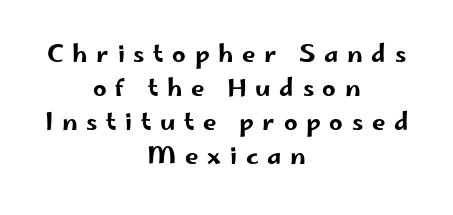
{"italic": "no", "underline": "no", "align": "center", "line_spacing": "normal", "line_spacing_ratio": 1.41, "letter_spacing": "wide", "letter_spacing_em": 0.36, "glyph_px": 24}
